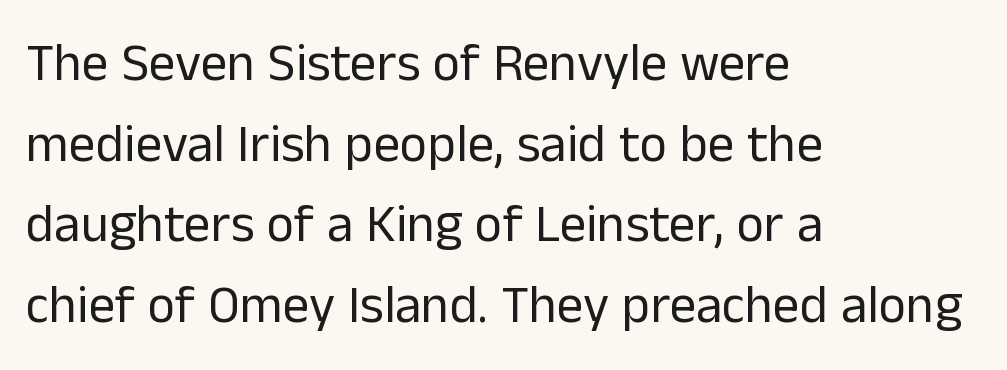
This rendering leaves character spacing at its baseline value. Look at the bottom of the vertical strokes: they stop flat, with no serifs. You can tell it's not italic because the verticals are truly vertical. This sample has the flowing, uneven cadence of proportional lettering. The rendering anchors every line to the left-hand side. What's the leading like? Ordinary, nothing unusual.
